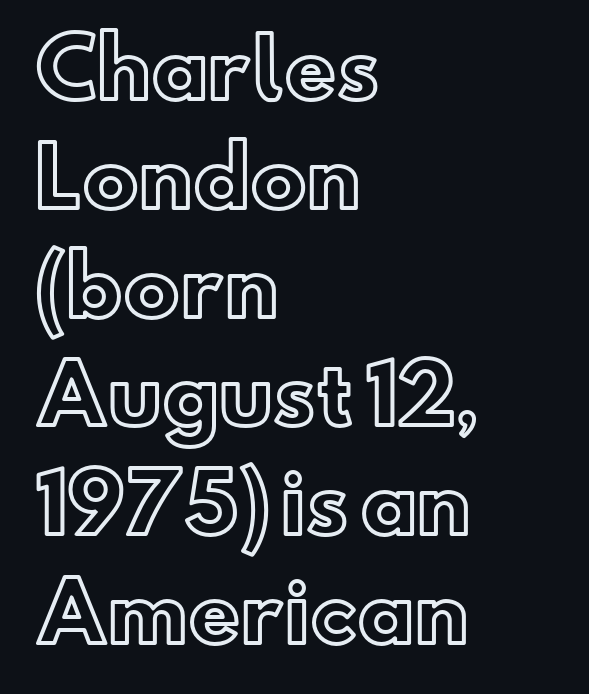
Q: Is the text italic (slanted)? A: No, it is upright.
Q: Is the text underlined? A: No.
Q: How is the paragraph aligned? A: Left-aligned.
Q: Is the spacing between letters normal or unusually wide? A: Normal.
Q: Is the spacing between lines tight, normal or loose? A: Normal.
Q: Width (condensed, normal, or wide)? A: Normal.
Q: x-height? A: Small.
Q: Monospaced? A: No.
